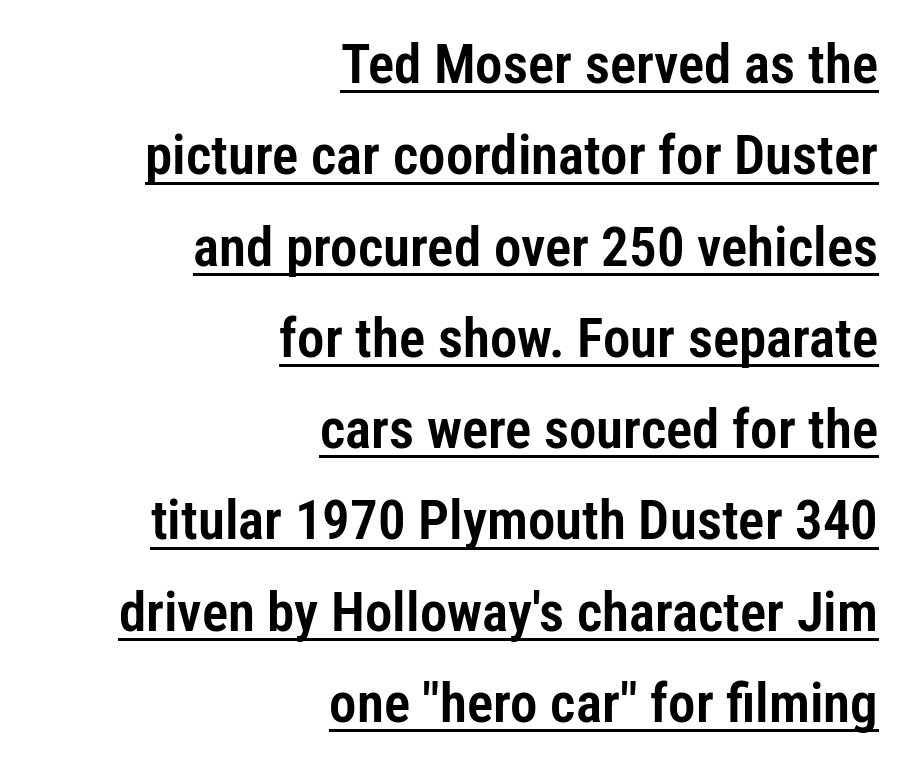
The image shows 55 px condensed sans-serif type, upright; set right-aligned, normal line spacing (1.66x), normal letter spacing, underlined; low stroke contrast and a medium x-height.
